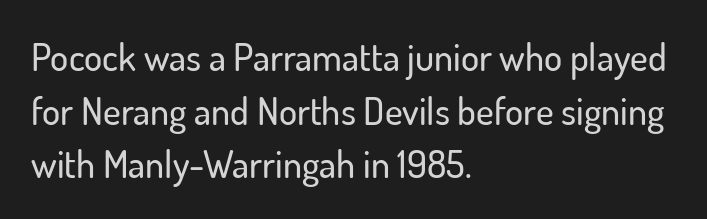
Q: Is the text italic (slanted)? A: No, it is upright.
Q: Is the typeface a serif or a sans-serif typeface? A: Sans-serif.
Q: Is the text underlined? A: No.
Q: How is the paragraph aligned? A: Left-aligned.
Q: Is the spacing between letters normal or unusually wide? A: Normal.
Q: Is the spacing between lines tight, normal or loose? A: Normal.
Q: Width (condensed, normal, or wide)? A: Normal.
Q: Stroke contrast? A: Low.
Q: x-height? A: Small.
Q: Monospaced? A: No.
